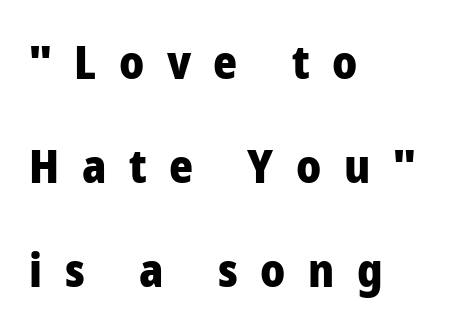
The image shows 46 px heavy sans-serif type, upright; set left-aligned, loose line spacing (2.26x), unusually wide letter spacing (+0.49 em), not underlined; low stroke contrast and a medium x-height.
